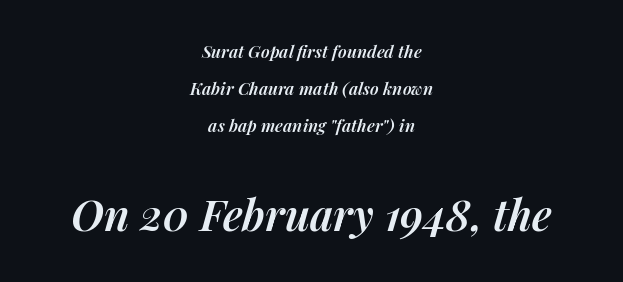
When letters slant like this, we call the style italic. This sample is center-justified, so both line endings float freely. These two chunks differ in scale, with the bottom chunk taking the larger measure. The space directly below the letters is spotless. Interline gaps are noticeably wide in this sample. Do the characters align in a grid? No, the font is proportional.
